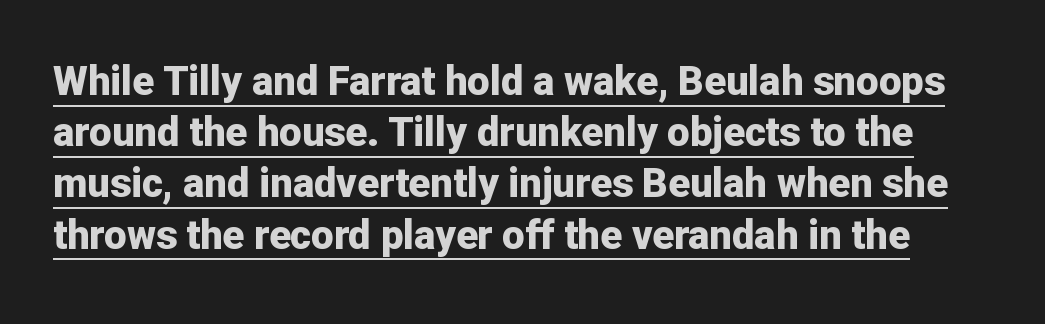
The image shows 40 px bold sans-serif type, upright; set normal line spacing (1.28x), normal letter spacing, underlined; low stroke contrast and a medium x-height.
